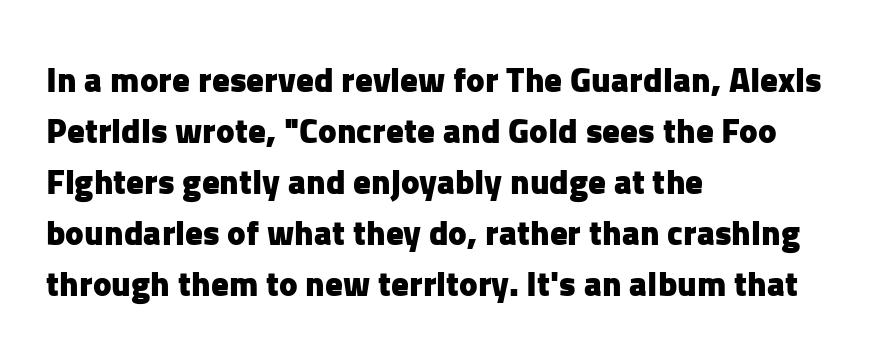
Q: Is the text bold? A: Yes.
Q: Is the text italic (slanted)? A: No, it is upright.
Q: Is the typeface a serif or a sans-serif typeface? A: Sans-serif.
Q: Is the text underlined? A: No.
Q: How is the paragraph aligned? A: Left-aligned.
Q: Is the spacing between letters normal or unusually wide? A: Normal.
Q: Is the spacing between lines tight, normal or loose? A: Normal.
Q: Width (condensed, normal, or wide)? A: Normal.
Q: Stroke contrast? A: Low.
Q: x-height? A: Medium.
Q: Monospaced? A: No.
